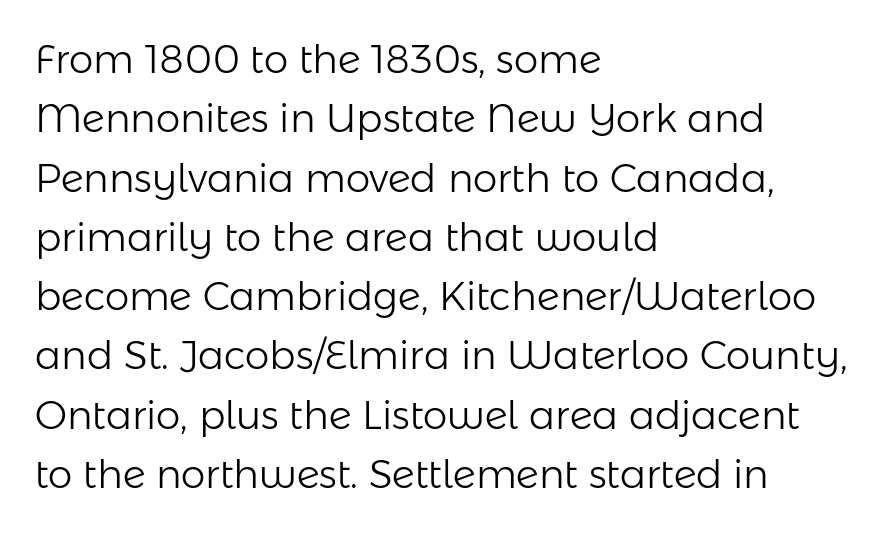
Q: Is the text bold? A: No.
Q: Is the text italic (slanted)? A: No, it is upright.
Q: Is the typeface a serif or a sans-serif typeface? A: Sans-serif.
Q: Is the text underlined? A: No.
Q: How is the paragraph aligned? A: Left-aligned.
Q: Is the spacing between letters normal or unusually wide? A: Normal.
Q: Is the spacing between lines tight, normal or loose? A: Normal.
Q: Width (condensed, normal, or wide)? A: Normal.
Q: Stroke contrast? A: Low.
Q: x-height? A: Medium.
Q: Monospaced? A: No.
